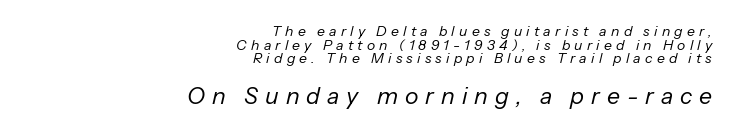
Q: Is the text bold? A: No.
Q: Is the text italic (slanted)? A: Yes, it leans right by about 13 degrees.
Q: Is the text underlined? A: No.
Q: How is the paragraph aligned? A: Right-aligned.
Q: Is the spacing between letters normal or unusually wide? A: Unusually wide.
Q: Is the spacing between lines tight, normal or loose? A: Tight.
Q: Which block of text is set in a larger size, the first (top) or the second (bottom)? A: The second (bottom) one.
